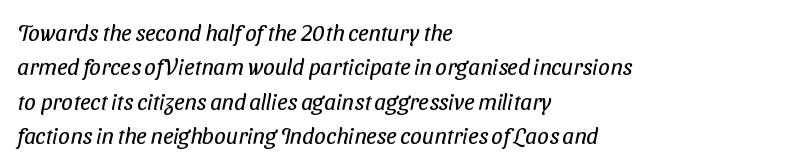
On a weight scale, this lands at 450 or below. Tracking here is standard; glyphs follow each other at the usual distance. Anything drawn beneath the words? Only blank space. Notice how the passage keeps a crisp vertical edge on the left only. The line-height multiplier appears to be the usual default.
